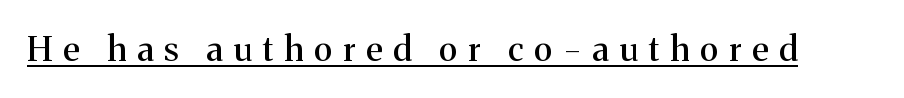
{"serif": "yes", "italic": "no", "width": "normal", "stroke_contrast": "medium", "x_height": "medium", "monospaced": "no", "underline": "yes", "letter_spacing": "wide", "letter_spacing_em": 0.32, "glyph_px": 34}
